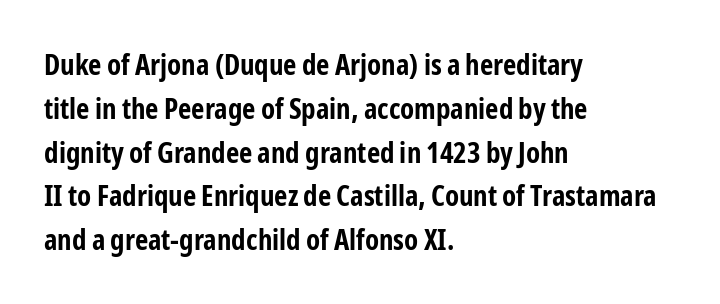
Q: Is the text bold? A: Yes.
Q: Is the text italic (slanted)? A: No, it is upright.
Q: Is the typeface a serif or a sans-serif typeface? A: Sans-serif.
Q: Is the text underlined? A: No.
Q: How is the paragraph aligned? A: Left-aligned.
Q: Is the spacing between letters normal or unusually wide? A: Normal.
Q: Is the spacing between lines tight, normal or loose? A: Normal.
Q: Width (condensed, normal, or wide)? A: Condensed.
Q: Stroke contrast? A: Low.
Q: x-height? A: Medium.
Q: Monospaced? A: No.
